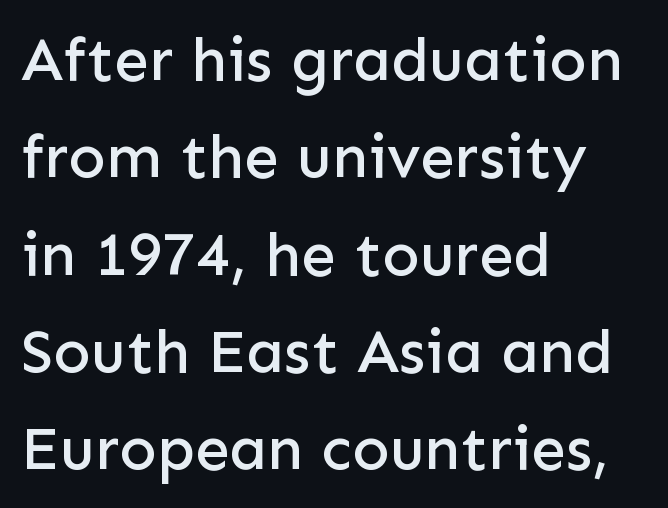
Q: Is the text italic (slanted)? A: No, it is upright.
Q: Is the typeface a serif or a sans-serif typeface? A: Sans-serif.
Q: Is the text underlined? A: No.
Q: How is the paragraph aligned? A: Left-aligned.
Q: Is the spacing between letters normal or unusually wide? A: Normal.
Q: Is the spacing between lines tight, normal or loose? A: Normal.
Q: Width (condensed, normal, or wide)? A: Normal.
Q: Stroke contrast? A: Low.
Q: x-height? A: Medium.
Q: Monospaced? A: No.
